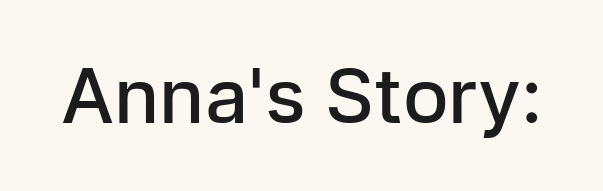
Spacing verdict: proportional, widths tailored to each character. A roman cut, with each character standing at attention. I'd describe the lettering as semibold — firm but not a full bold. In terms of letterspacing, this is plain default setting.
